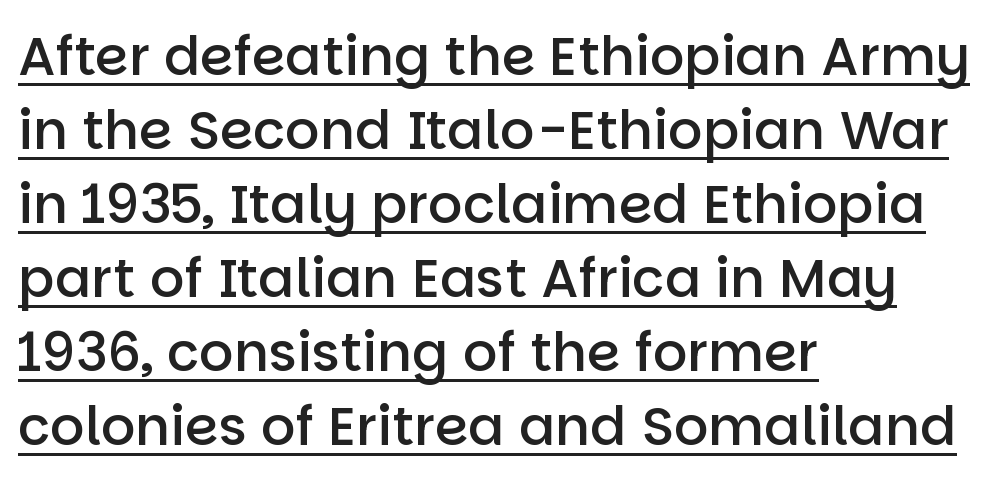
{"serif": "no", "italic": "no", "bold": "semi", "weight": "semibold", "width": "normal", "stroke_contrast": "low", "x_height": "large", "monospaced": "no", "underline": "yes", "align": "left", "line_spacing": "normal", "line_spacing_ratio": 1.37, "letter_spacing": "normal", "letter_spacing_em": 0.0, "glyph_px": 54}
